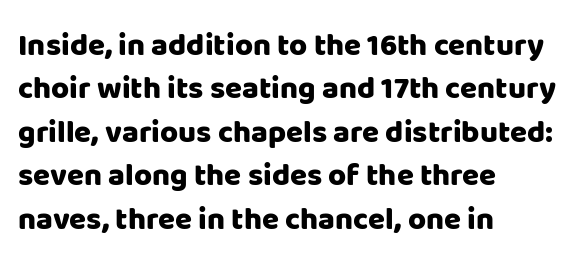
The image shows 31 px sans-serif type, upright; set left-aligned, normal line spacing (1.4x), normal letter spacing, not underlined; low stroke contrast and a large x-height.
